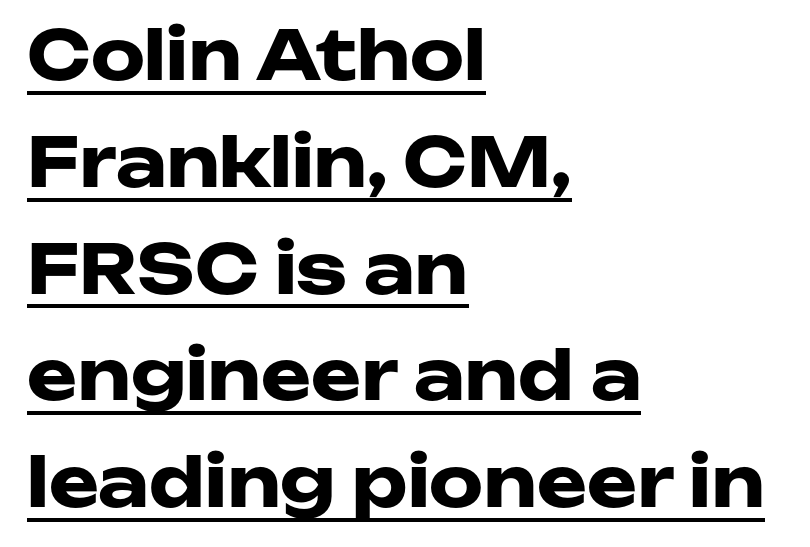
Quick note: underline on. Is this a fixed-width face? No — the glyphs have proportional, varying widths. Evenly set lines give the paragraph a standard silhouette. The lines in this sample share a left origin and differ only in where they stop.
